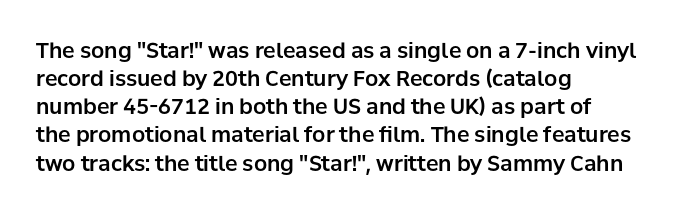
{"italic": "no", "underline": "no", "align": "left", "line_spacing": "normal", "line_spacing_ratio": 1.34, "letter_spacing": "normal", "letter_spacing_em": 0.0, "glyph_px": 21}
